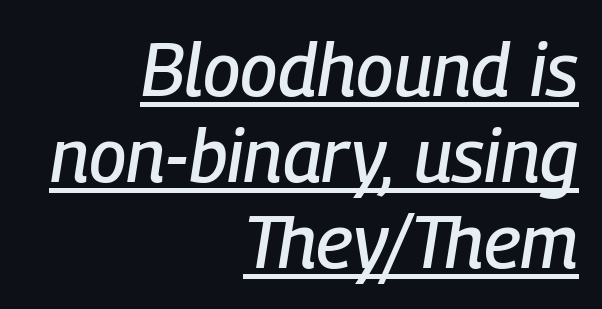
Q: Is the text italic (slanted)? A: Yes, it leans right by about 9 degrees.
Q: Is the text underlined? A: Yes.
Q: How is the paragraph aligned? A: Right-aligned.
Q: Is the spacing between letters normal or unusually wide? A: Normal.
Q: Width (condensed, normal, or wide)? A: Condensed.
Q: Stroke contrast? A: Low.
Q: x-height? A: Medium.
Q: Monospaced? A: No.
